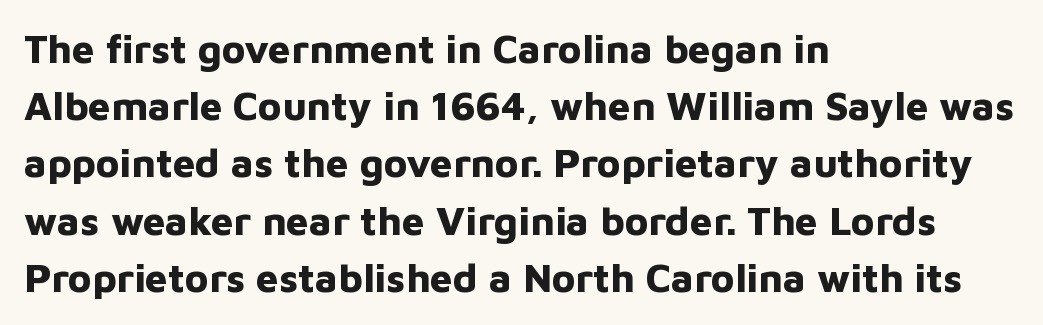
{"serif": "no", "italic": "no", "bold": "yes", "weight": "bold", "width": "normal", "stroke_contrast": "low", "x_height": "medium", "monospaced": "no", "underline": "no", "align": "left", "line_spacing": "normal", "line_spacing_ratio": 1.43, "letter_spacing": "normal", "letter_spacing_em": 0.0, "glyph_px": 40}
